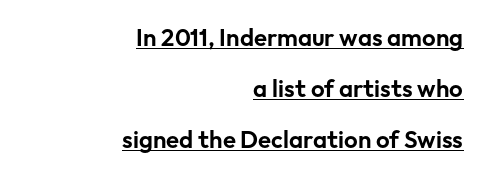
The typesetter chose a ragged-left arrangement here. Compared with typical body copy, the letter spacing here is the same. The passage shown stacks its lines with a broad gap. Italic? Not at all — the glyphs are vertical.
